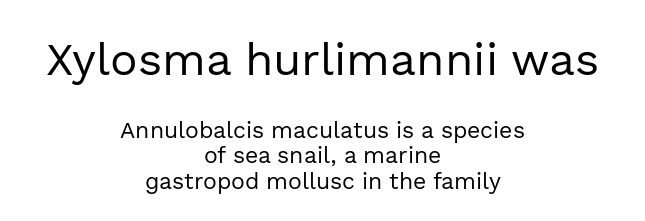
{"serif": "no", "italic": "no", "bold": "no", "weight": "regular", "width": "normal", "x_height": "medium", "monospaced": "no", "underline": "no", "align": "center", "line_spacing": "tight", "line_spacing_ratio": 1.11, "letter_spacing": "normal", "letter_spacing_em": 0.0, "larger_block": "first", "size_ratio": 2.0, "glyph_px": 46}
